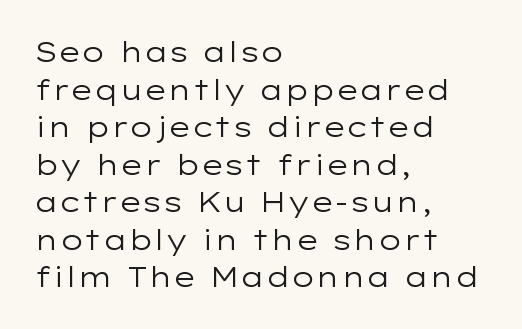
The image shows 28 px regular-weight, wide sans-serif type, upright; set left-aligned, normal line spacing (1.34x), normal letter spacing, not underlined; low stroke contrast and a medium x-height.
